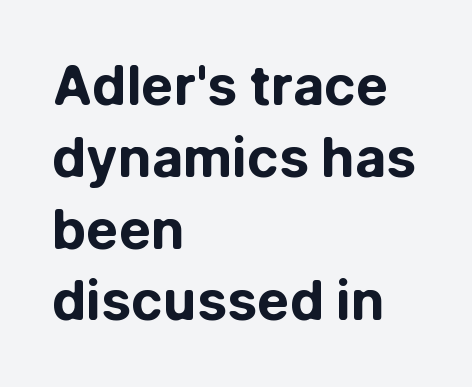
{"serif": "no", "italic": "no", "bold": "yes", "weight": "bold", "width": "normal", "stroke_contrast": "low", "x_height": "medium", "monospaced": "no", "underline": "no", "align": "left", "line_spacing": "normal", "line_spacing_ratio": 1.33, "letter_spacing": "normal", "letter_spacing_em": 0.0, "glyph_px": 54}
